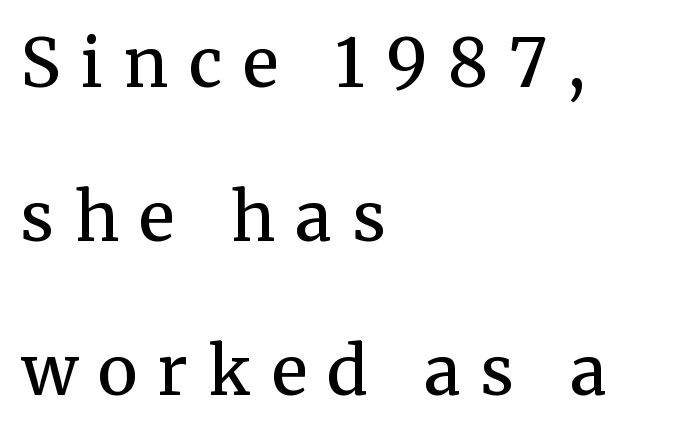
Each letter keeps its own natural width here, so spacing adapts to shape. Italic: no, the glyphs are upright roman. Short and long lines alike share a common starting point at left. Little horizontal feet cap the strokes, marking this as serif type. Vertically, the passage feels expansive, rows floating well apart. Tracking value appears strongly positive — letters spread wide.
